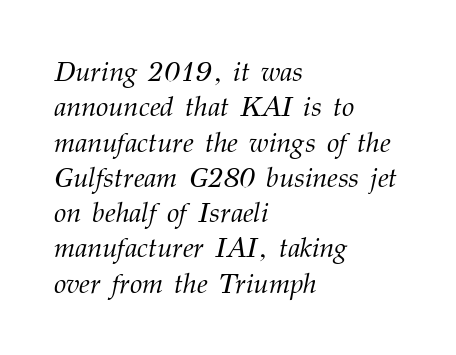
The passage is arranged the way most books set body copy — flush left. The specimen omits any rule beneath the text block's lines. Is this a heavy cut? Hardly; it is regular or lighter. There's an unmistakable incline to the writing here.
